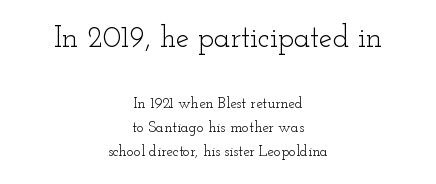
These lines are composed in type with serifs. Type without underlining. Heft: none added — not bold. Caption: upper text group enlarged, lower text group reduced. You could not count columns in this text — the font is proportionally spaced. The tracking reads as untouched default to a designer's eye.
